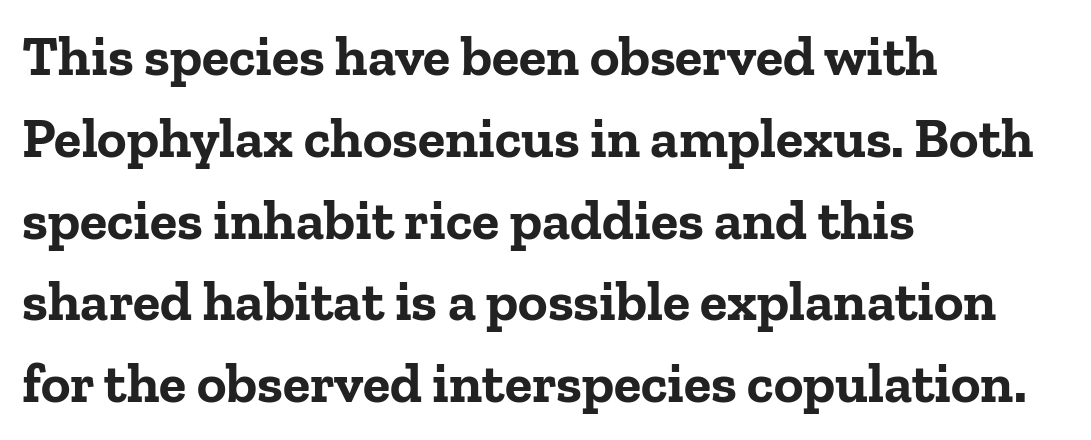
Q: Is the text bold? A: Yes.
Q: Is the text italic (slanted)? A: No, it is upright.
Q: Is the typeface a serif or a sans-serif typeface? A: Serif.
Q: Is the text underlined? A: No.
Q: How is the paragraph aligned? A: Left-aligned.
Q: Is the spacing between letters normal or unusually wide? A: Normal.
Q: Is the spacing between lines tight, normal or loose? A: Normal.
Q: Width (condensed, normal, or wide)? A: Normal.
Q: Stroke contrast? A: Low.
Q: x-height? A: Medium.
Q: Monospaced? A: No.
